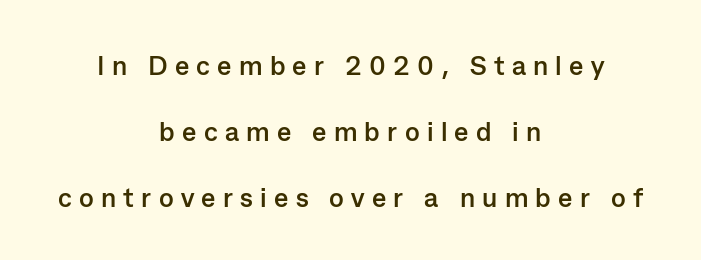
The image shows 27 px bold type, upright; set centered, loose line spacing (2.44x), unusually wide letter spacing (+0.27 em), not underlined.
